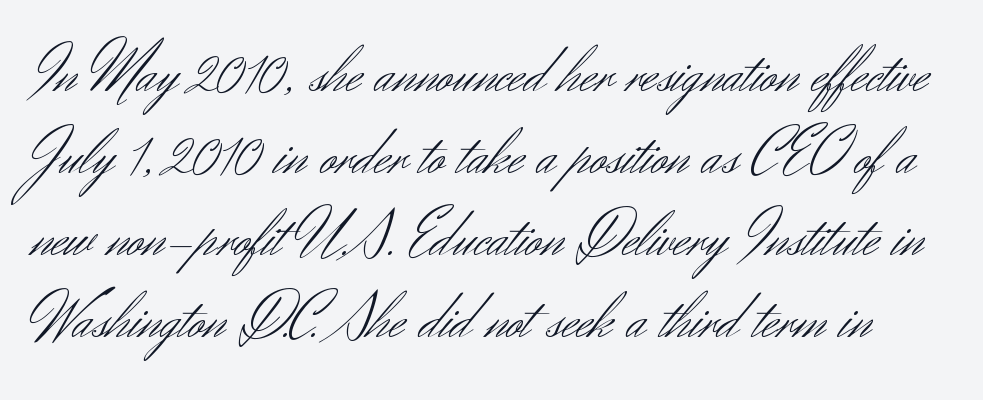
Q: Is the text bold? A: No.
Q: Is the text italic (slanted)? A: Yes.
Q: Is the typeface a serif or a sans-serif typeface? A: Sans-serif.
Q: Is the text underlined? A: No.
Q: Is the spacing between letters normal or unusually wide? A: Normal.
Q: Is the spacing between lines tight, normal or loose? A: Normal.
Q: Width (condensed, normal, or wide)? A: Normal.
Q: Stroke contrast? A: Medium.
Q: x-height? A: Small.
Q: Monospaced? A: No.
